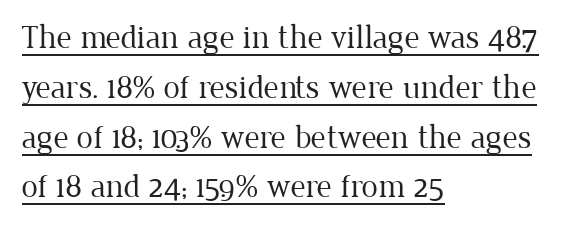
{"serif": "yes", "italic": "no", "bold": "no", "weight": "regular", "width": "normal", "stroke_contrast": "low", "x_height": "medium", "monospaced": "no", "underline": "yes", "align": "left", "line_spacing": "normal", "line_spacing_ratio": 1.51, "letter_spacing": "normal", "letter_spacing_em": 0.0, "glyph_px": 33}
